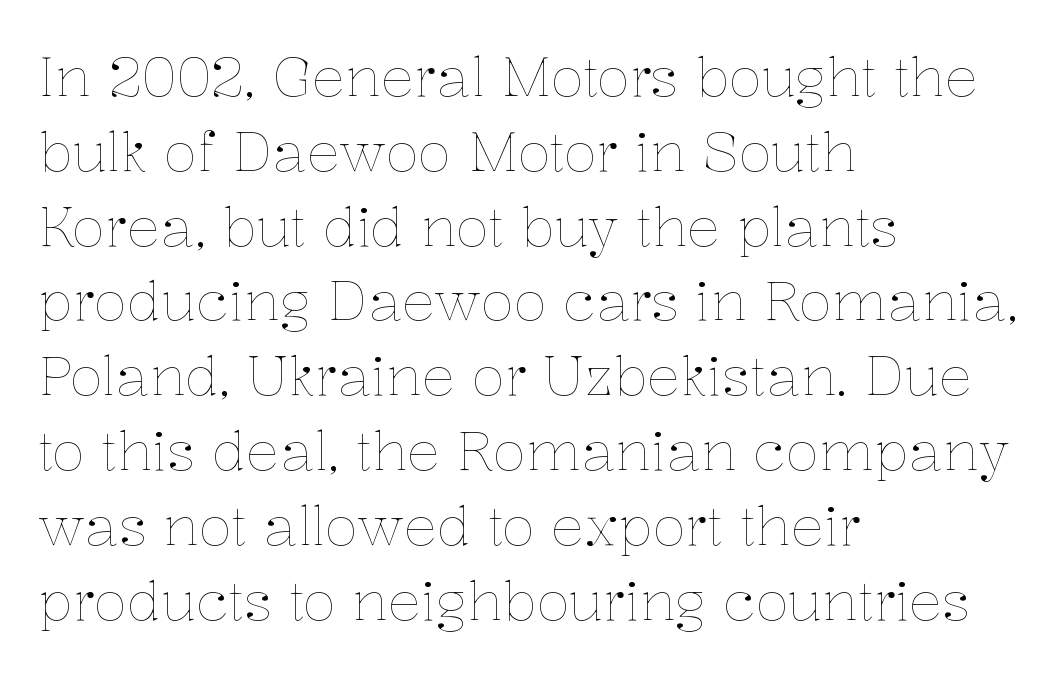
The image shows 55 px thin type, upright; set left-aligned, normal line spacing (1.36x), normal letter spacing, not underlined; low stroke contrast and a medium x-height.
